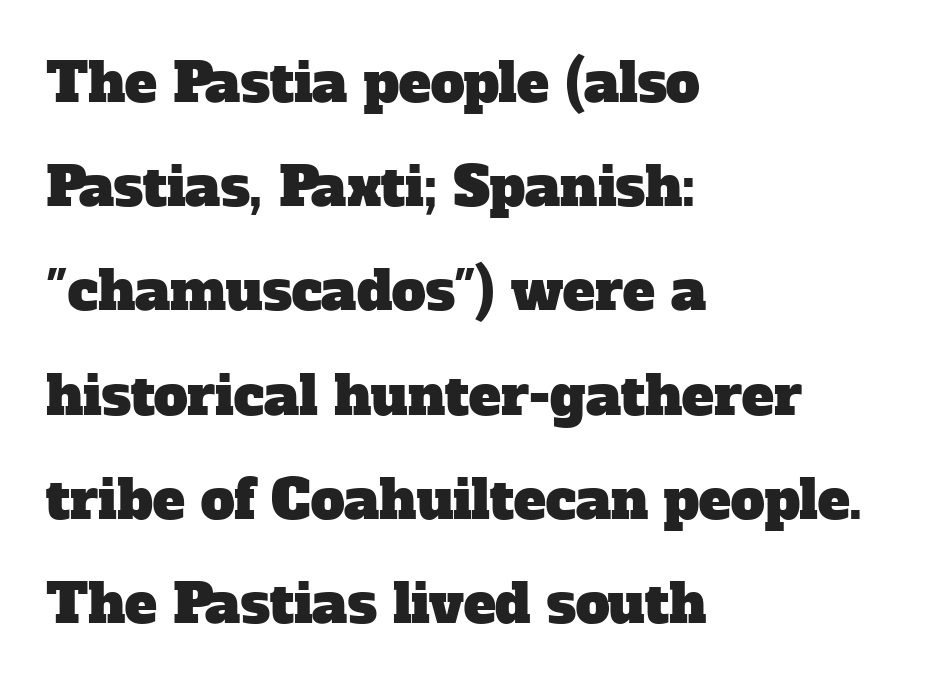
The space directly below the letters is spotless. The rendering uses natural spacing where letterforms have individual widths. Words appear dense and cohesive because spacing is normal. Serif or sans? Serif — the stroke terminals have little feet.
